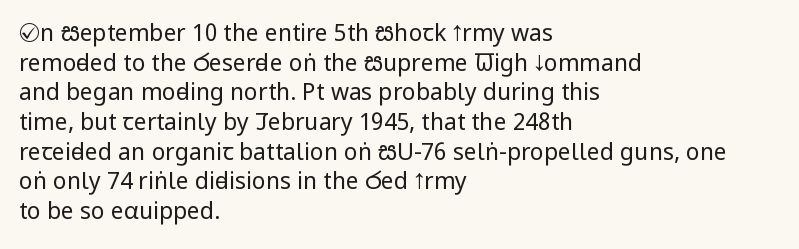
Q: Is the text bold? A: No.
Q: Is the text italic (slanted)? A: No, it is upright.
Q: Is the text underlined? A: No.
Q: How is the paragraph aligned? A: Left-aligned.
Q: Is the spacing between letters normal or unusually wide? A: Normal.
Q: Is the spacing between lines tight, normal or loose? A: Normal.
